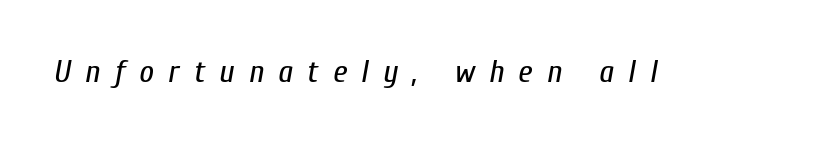
Glyph-to-glyph distance is far greater than everyday printed text. Think of a printed novel: that variable character pitch is what you see here. The typesetting does not lean heavy: it is not bold. The face used here has a pronounced slope to its letters. Just letters on the line, the space beneath them empty.
